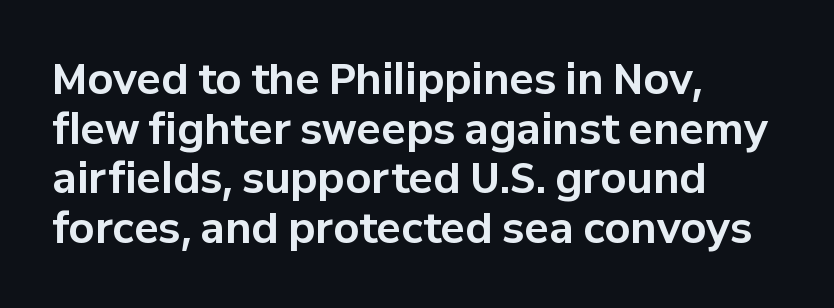
The image shows 41 px bold sans-serif type, upright; set left-aligned, line spacing 1.21x, normal letter spacing, not underlined; low stroke contrast and a medium x-height.
